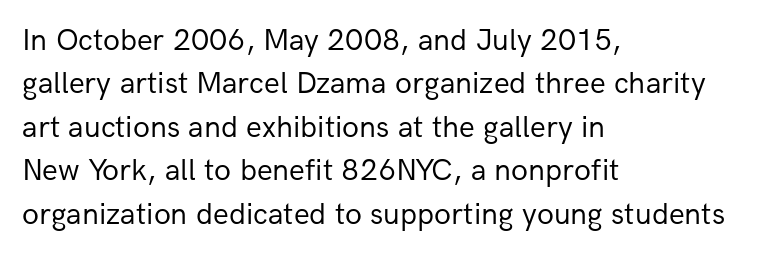
Q: Is the text bold? A: No.
Q: Is the text italic (slanted)? A: No, it is upright.
Q: Is the typeface a serif or a sans-serif typeface? A: Sans-serif.
Q: Is the text underlined? A: No.
Q: How is the paragraph aligned? A: Left-aligned.
Q: Is the spacing between letters normal or unusually wide? A: Normal.
Q: Is the spacing between lines tight, normal or loose? A: Normal.
Q: Width (condensed, normal, or wide)? A: Normal.
Q: Stroke contrast? A: Low.
Q: x-height? A: Medium.
Q: Monospaced? A: No.
